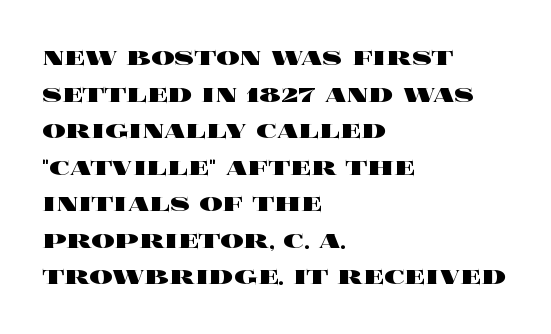
{"italic": "no", "bold": "yes", "weight": "heavy", "width": "wide", "x_height": "large", "monospaced": "no", "underline": "no", "align": "left", "line_spacing": "normal", "line_spacing_ratio": 1.26, "letter_spacing": "normal", "letter_spacing_em": 0.0, "glyph_px": 29}
